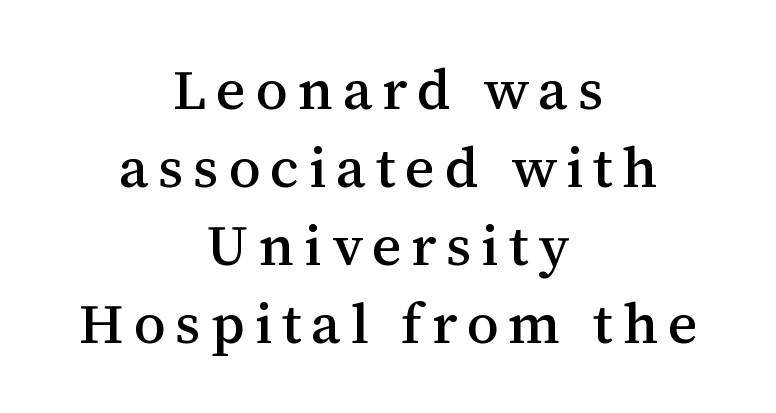
The typography opts for an upright posture over an oblique one. Note: serifs present on the glyphs. This rendering uses center alignment, leaving both contours irregular but symmetric. Type without underlining. Summary of vertical rhythm: regular, with standard interline spacing.
